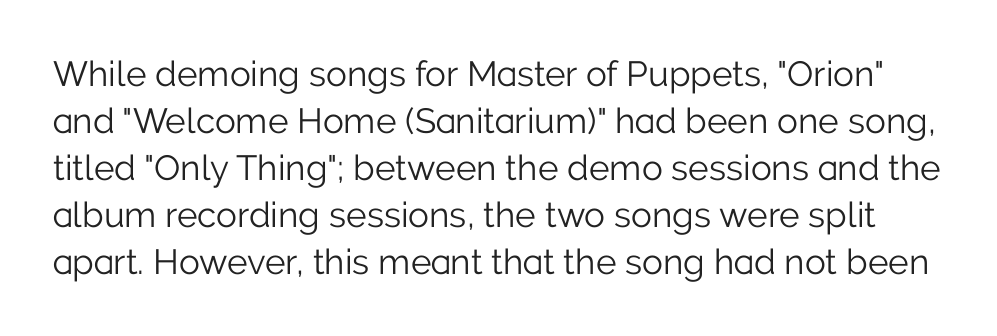
{"serif": "no", "italic": "no", "bold": "no", "weight": "light", "width": "normal", "stroke_contrast": "low", "x_height": "medium", "monospaced": "no", "underline": "no", "line_spacing": "normal", "line_spacing_ratio": 1.34, "letter_spacing": "normal", "letter_spacing_em": 0.0, "glyph_px": 35}
